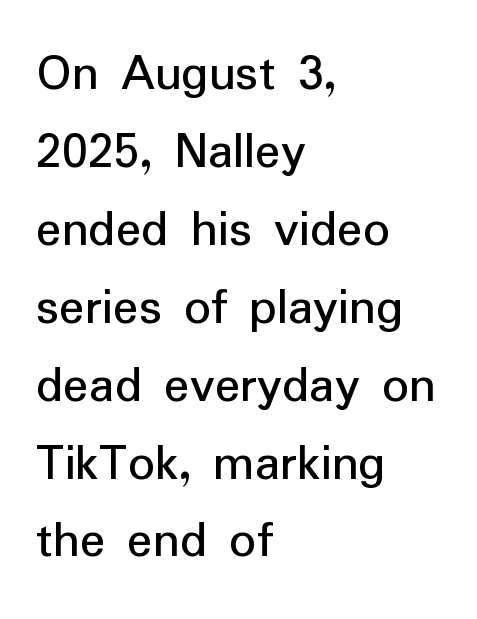
{"serif": "no", "italic": "no", "width": "normal", "stroke_contrast": "low", "x_height": "medium", "monospaced": "no", "underline": "no", "align": "left", "line_spacing": "normal", "line_spacing_ratio": 1.47, "letter_spacing": "normal", "letter_spacing_em": 0.0, "glyph_px": 53}
